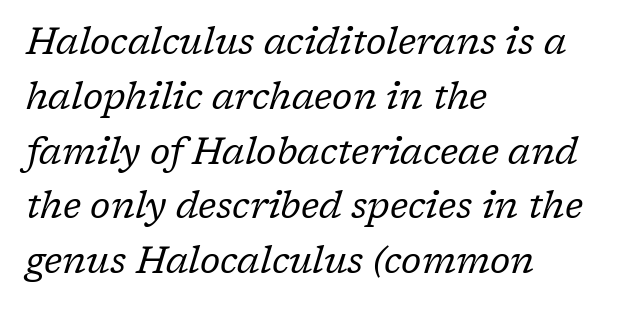
Q: Is the text bold? A: No.
Q: Is the text italic (slanted)? A: Yes, it leans right by about 17 degrees.
Q: Is the typeface a serif or a sans-serif typeface? A: Serif.
Q: Is the text underlined? A: No.
Q: How is the paragraph aligned? A: Left-aligned.
Q: Is the spacing between letters normal or unusually wide? A: Normal.
Q: Is the spacing between lines tight, normal or loose? A: Normal.
Q: Width (condensed, normal, or wide)? A: Normal.
Q: Stroke contrast? A: Low.
Q: x-height? A: Medium.
Q: Monospaced? A: No.
